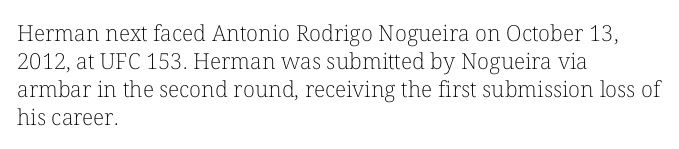
{"italic": "no", "bold": "no", "underline": "no", "align": "left", "line_spacing": "normal", "line_spacing_ratio": 1.27, "letter_spacing": "normal", "letter_spacing_em": 0.0, "glyph_px": 22}
